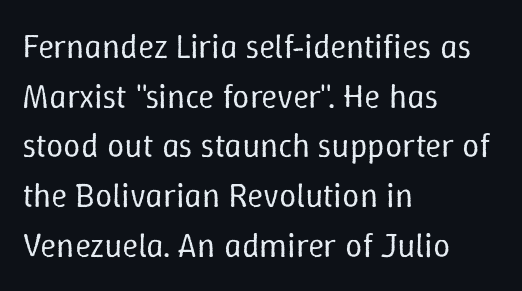
{"italic": "no", "bold": "no", "weight": "regular", "width": "normal", "stroke_contrast": "low", "x_height": "medium", "monospaced": "no", "underline": "no", "align": "left", "line_spacing": "normal", "line_spacing_ratio": 1.46, "letter_spacing": "normal", "letter_spacing_em": 0.0, "glyph_px": 34}
